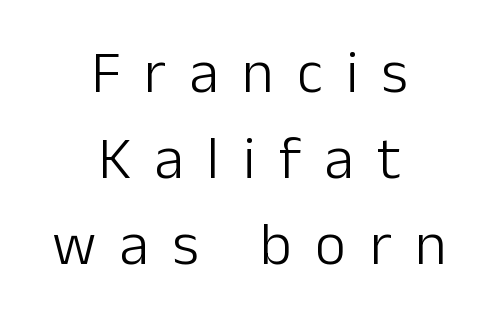
Proportional: the letters do not fall into vertical columns. Typeset on center — no edge is straight. Posture: upright roman. The foot of each line stays bare and open.
